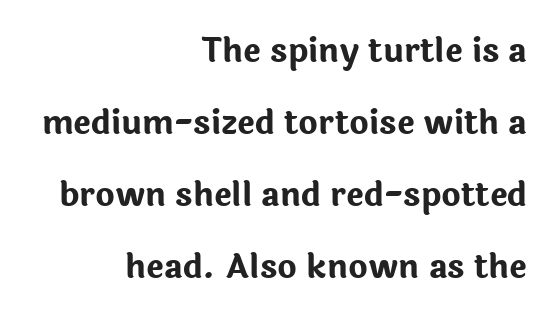
Quick note: interline space is abundant. Ascenders rise straight up at ninety degrees. A typesetter would call this proportional, since set widths differ per character. Between one letter and the next there's only the usual sliver of space.
